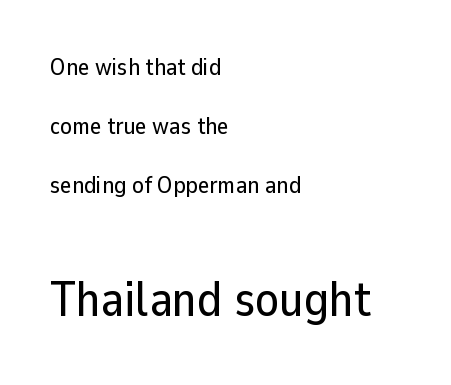
Examine the stroke ends and you'll find no serifs. Honestly, the rows look like they've been pulled way apart. What stands out about the letter spacing? Nothing — it is the standard amount. The rag falls on the right side of this text block. Only glyphs here, with clear space below each row.
